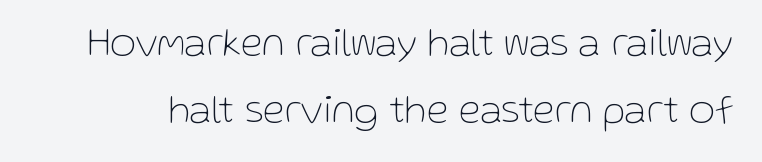
Q: Is the text bold? A: No.
Q: Is the text italic (slanted)? A: No, it is upright.
Q: Is the typeface a serif or a sans-serif typeface? A: Sans-serif.
Q: Is the text underlined? A: No.
Q: Is the spacing between letters normal or unusually wide? A: Normal.
Q: Is the spacing between lines tight, normal or loose? A: Normal.
Q: Width (condensed, normal, or wide)? A: Normal.
Q: Stroke contrast? A: Low.
Q: x-height? A: Medium.
Q: Monospaced? A: No.
